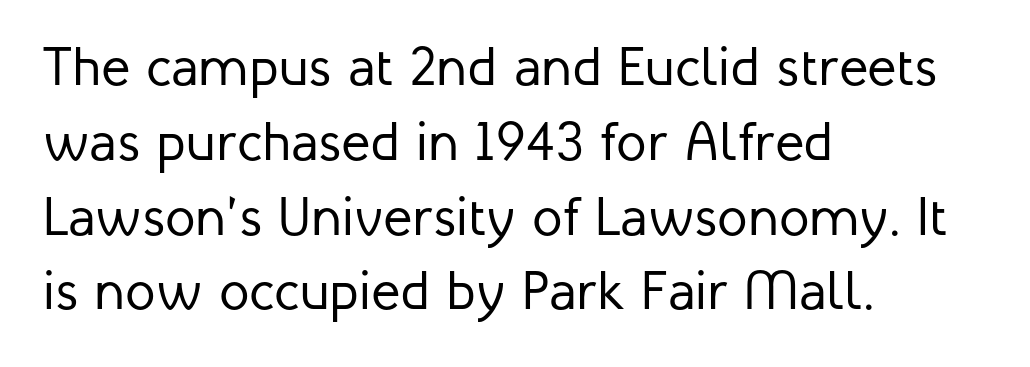
The image shows 55 px regular-weight sans-serif type, upright; set left-aligned, normal line spacing (1.36x), normal letter spacing, not underlined; low stroke contrast and a medium x-height.
